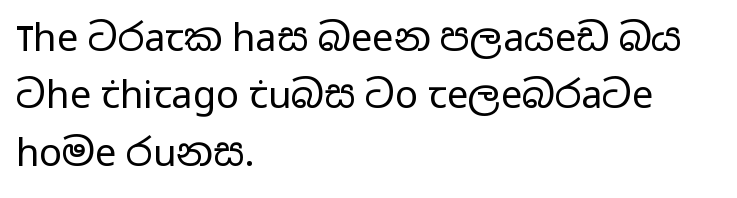
These lines are composed in type without serifs. In terms of leading, this rendering sits right in the middle. Every character sits straight up, as roman type does. You could call the tracking neutral — neither tight nor loose.
